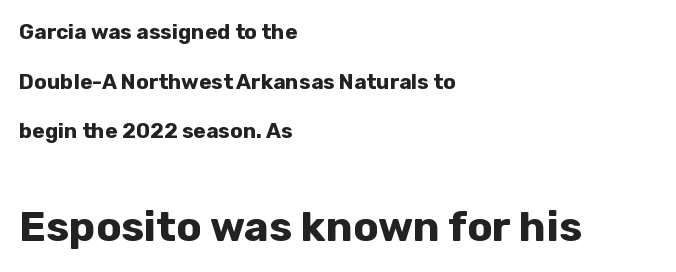
Strokes here are thick enough to call this a true bold. A clean baseline with only descenders dipping below it. Casual observation: everything's shoved over to the left. Regarding serifs, this sample does without them. Of the two passages, the one underneath uses the larger point size. Varying glyph widths throughout — classic text-font behaviour.
